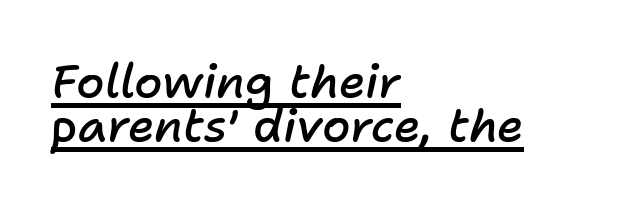
The face used here is proportionally spaced, like ordinary book or web type. Slanted lettering throughout. Honestly, the rows look squashed on top of each other. As a designer I'd log this as weight 600, semibold. Glyph-to-glyph distance matches everyday printed text.
